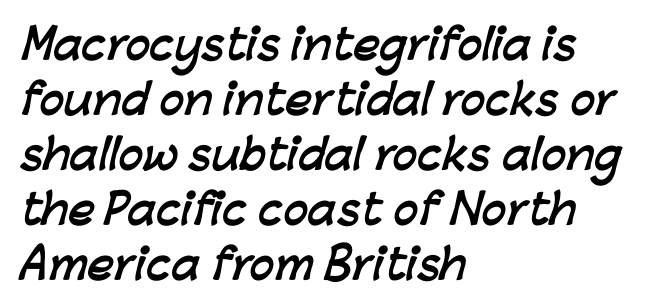
The image shows 41 px semibold sans-serif type; set left-aligned, normal line spacing (1.34x), normal letter spacing, not underlined; low stroke contrast and a medium x-height.
